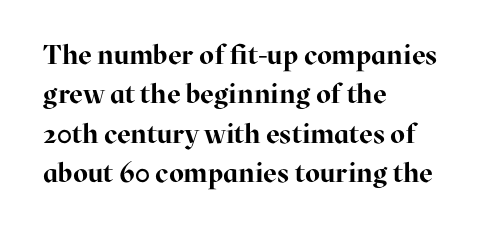
The image shows 27 px bold type, upright; set left-aligned, normal line spacing (1.46x), normal letter spacing, not underlined.
